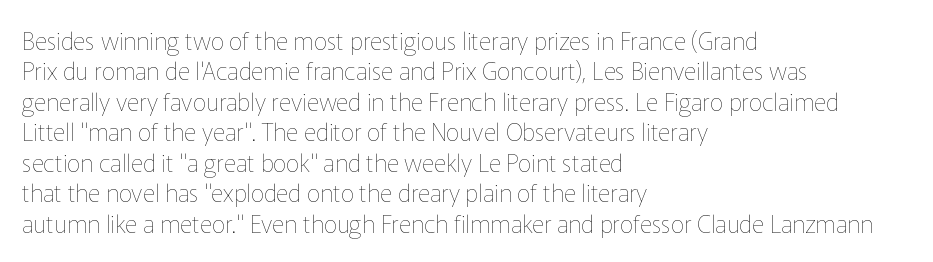
{"italic": "no", "bold": "no", "underline": "no", "align": "left", "line_spacing": "normal", "line_spacing_ratio": 1.27, "letter_spacing": "normal", "letter_spacing_em": 0.0, "glyph_px": 24}
